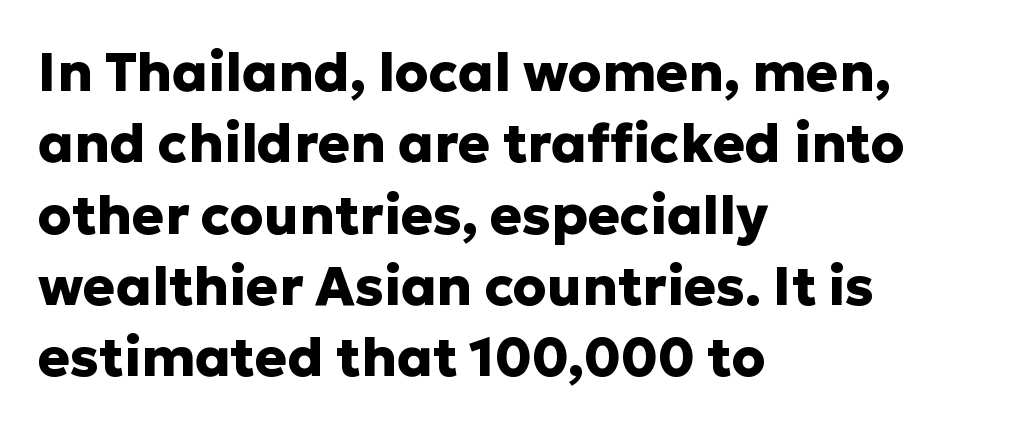
{"serif": "no", "italic": "no", "bold": "yes", "weight": "heavy", "width": "normal", "stroke_contrast": "low", "x_height": "medium", "monospaced": "no", "underline": "no", "align": "left", "line_spacing": "normal", "line_spacing_ratio": 1.32, "letter_spacing": "normal", "letter_spacing_em": 0.0, "glyph_px": 54}
